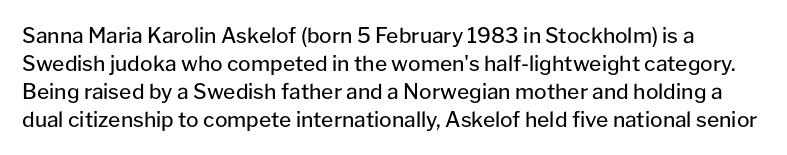
Tracking here is standard; glyphs follow each other at the usual distance. Reading down the column, the eye jumps a familiar distance to each next line. No word sits above an underline. If you drew a line through each stem, it would be perfectly vertical. Is this a heavy cut? Hardly; it is regular or lighter.
